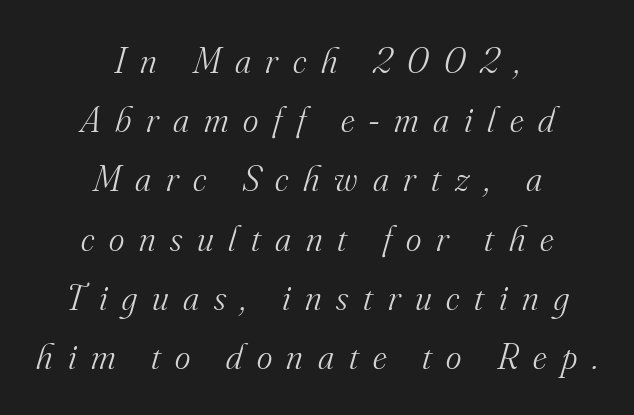
Q: Is the text bold? A: No.
Q: Is the text italic (slanted)? A: Yes, it leans right by about 16 degrees.
Q: Is the typeface a serif or a sans-serif typeface? A: Serif.
Q: Is the text underlined? A: No.
Q: How is the paragraph aligned? A: Centered.
Q: Is the spacing between letters normal or unusually wide? A: Unusually wide.
Q: Is the spacing between lines tight, normal or loose? A: Normal.
Q: Width (condensed, normal, or wide)? A: Normal.
Q: Stroke contrast? A: Medium.
Q: x-height? A: Small.
Q: Monospaced? A: No.
